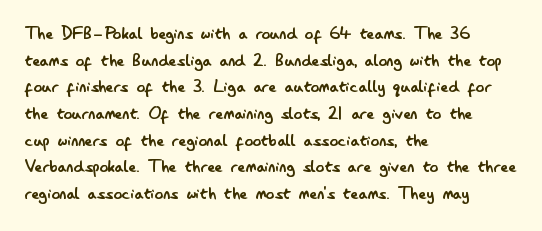
Q: Is the text bold? A: No.
Q: Is the text italic (slanted)? A: No, it is upright.
Q: Is the text underlined? A: No.
Q: How is the paragraph aligned? A: Left-aligned.
Q: Is the spacing between letters normal or unusually wide? A: Normal.
Q: Is the spacing between lines tight, normal or loose? A: Normal.
